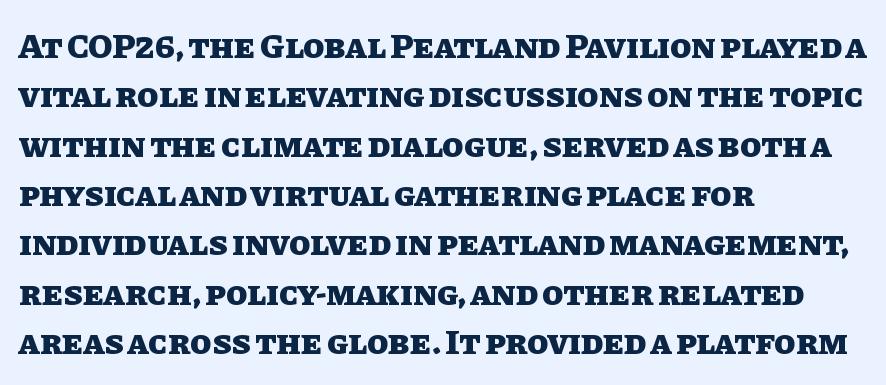
The image shows 35 px heavy type, upright; set left-aligned, normal line spacing (1.41x), normal letter spacing, not underlined; low stroke contrast and a large x-height.
